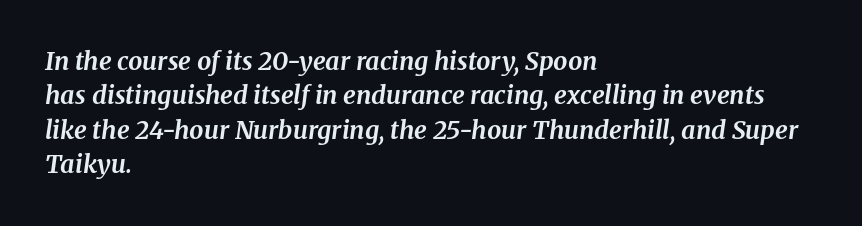
The rendering anchors every line to the left-hand side. The vertical gap from one line to the next is medium. A full-strength bold gives these letters their thick strokes. Has an underline been added? It has not. Style check: oblique.
